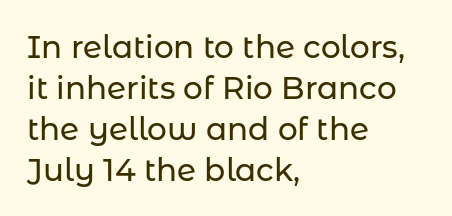
Proportional: the letters do not fall into vertical columns. The type family on display is of the sans-serif kind. Vertically, the passage feels balanced, rows spaced as you'd expect. The type sits square on the baseline with zero lean. Between one letter and the next there's only the usual sliver of space. In CSS terms this would be text-align: left.
